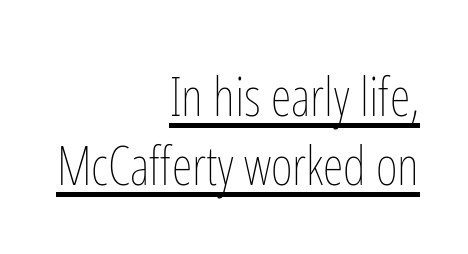
The typesetting does not lean heavy: it is not bold. Leading matches the norm, producing a regular column. The type is set solid horizontally, with unmodified tracking. Each line of the rendering has a horizontal stroke beneath the glyphs.
